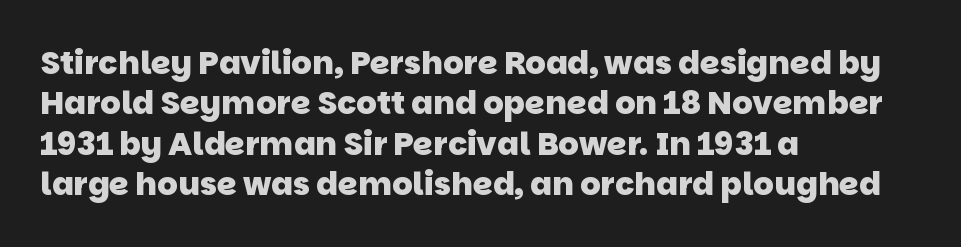
Q: Is the text bold? A: Yes.
Q: Is the typeface a serif or a sans-serif typeface? A: Sans-serif.
Q: Is the text underlined? A: No.
Q: How is the paragraph aligned? A: Left-aligned.
Q: Is the spacing between letters normal or unusually wide? A: Normal.
Q: Is the spacing between lines tight, normal or loose? A: Normal.
Q: Width (condensed, normal, or wide)? A: Normal.
Q: Stroke contrast? A: Low.
Q: x-height? A: Large.
Q: Monospaced? A: No.
